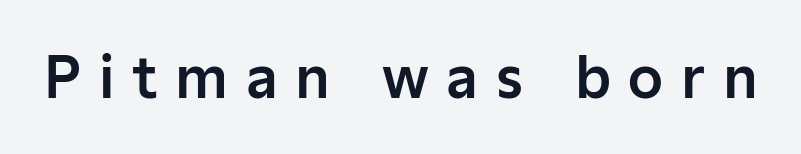
The image shows 56 px sans-serif type, upright; set unusually wide letter spacing (+0.32 em), not underlined; low stroke contrast and a medium x-height.
